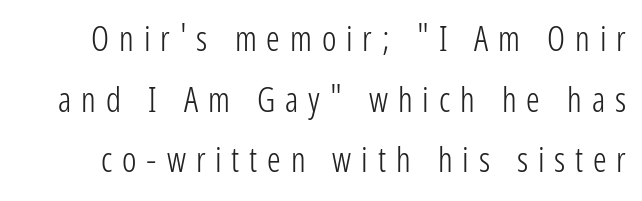
Each letter keeps its own natural width here, so spacing adapts to shape. Posture: upright roman. Stems here are at most as thick as an everyday book face. The zone under the glyphs is completely vacant. Is the letter spacing exaggerated? Yes — the characters are pushed far apart.
